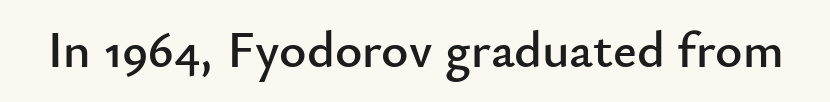
Q: Is the text italic (slanted)? A: No, it is upright.
Q: Is the typeface a serif or a sans-serif typeface? A: Sans-serif.
Q: Is the text underlined? A: No.
Q: Is the spacing between letters normal or unusually wide? A: Normal.
Q: Width (condensed, normal, or wide)? A: Normal.
Q: Stroke contrast? A: Low.
Q: x-height? A: Small.
Q: Monospaced? A: No.
